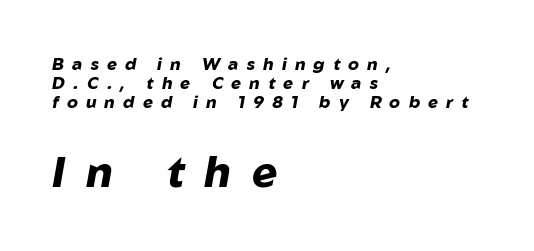
These lines stack with their left ends in a neat column. An italicized treatment has been applied to the whole sample. The passage shown is not underscored anywhere. Leading is clearly below the norm, producing a dense column. The passage shown is typed in a proportional face where columns would drift.
